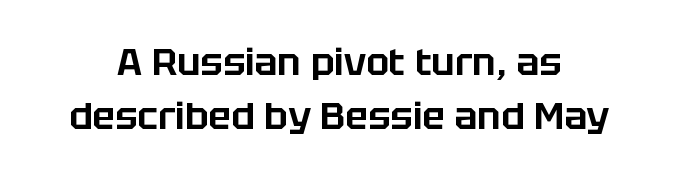
The image shows 38 px sans-serif type, upright; set normal line spacing (1.43x), normal letter spacing, not underlined; low stroke contrast and a large x-height.
